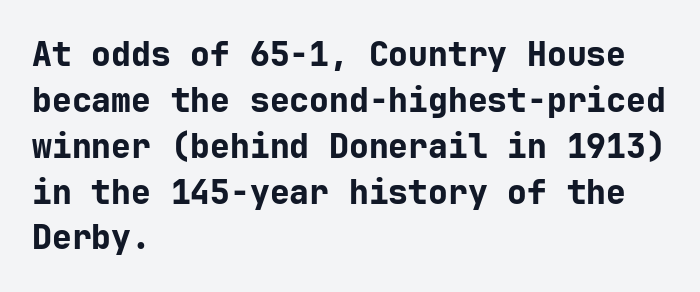
The image shows 33 px bold sans-serif type, upright; set left-aligned, normal line spacing (1.39x), normal letter spacing, not underlined; low stroke contrast and a medium x-height.
